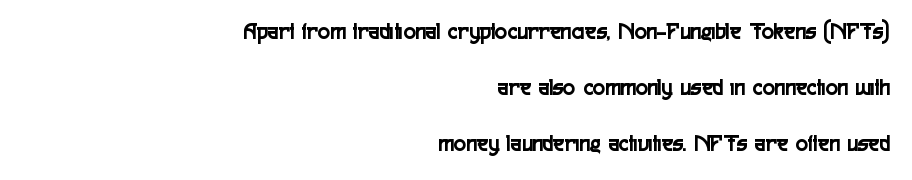
A roman cut, with each character standing at attention. Vertical spacing — loose. The ragged edge is on the left, which tells us the setting is flush right. These lines keep a tight, regular rhythm from letter to letter. Underline: absent.
